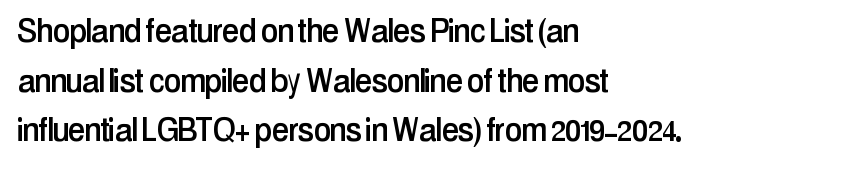
The lines in this sample share a left origin and differ only in where they stop. Is there any slant? The stems are plumb. Do the characters align in a grid? No, the font is proportional. Summary of vertical rhythm: regular, with standard interline spacing.
